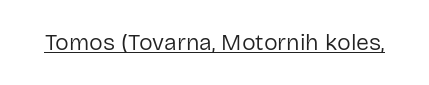
The image shows 23 px text type, upright; set normal letter spacing, underlined.
